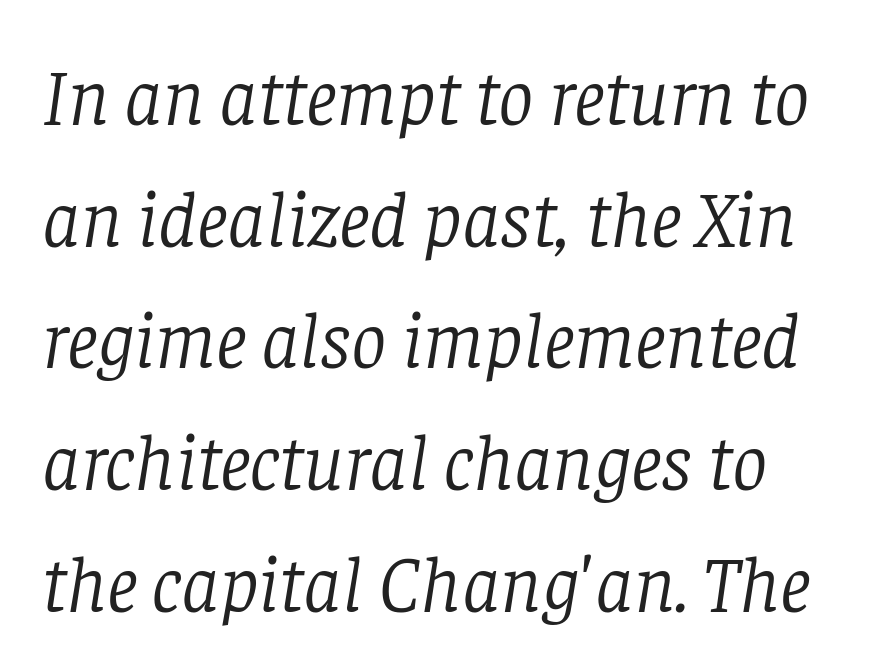
The block of text has a typical density, with ordinary space between rows. The weight tops out at a normal text grade. Quick note: underline off. Words appear dense and cohesive because spacing is normal.
